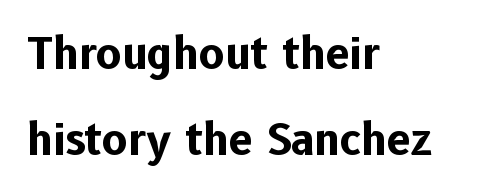
Are there feet on the stems? There aren't — it's a sans. Each row of text sits above clean, open space. The paragraph shown leans on its left margin. Heavy-handed strokes throughout: this text is bold.
